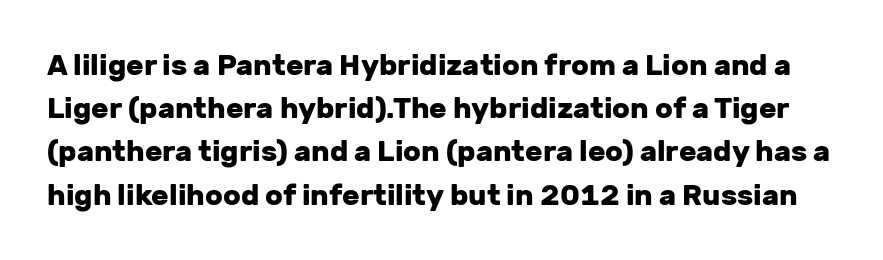
The image shows 29 px heavy sans-serif type, upright; set normal line spacing (1.49x), normal letter spacing, not underlined; low stroke contrast and a medium x-height.
